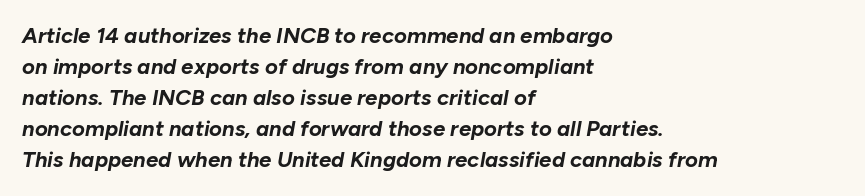
{"italic": "yes", "lean": "right", "slant_degrees": 10, "bold": "yes", "underline": "no", "align": "left", "line_spacing": "normal", "line_spacing_ratio": 1.41, "letter_spacing": "normal", "letter_spacing_em": 0.0, "glyph_px": 22}
